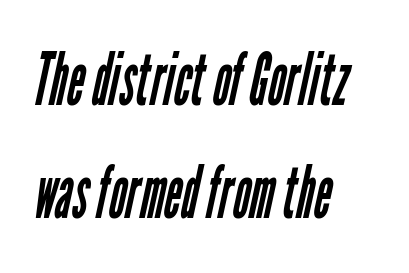
{"serif": "no", "bold": "no", "weight": "regular", "width": "condensed", "stroke_contrast": "low", "x_height": "medium", "monospaced": "no", "underline": "no", "align": "left", "line_spacing": "normal", "line_spacing_ratio": 1.53, "letter_spacing": "normal", "letter_spacing_em": 0.0, "glyph_px": 74}
